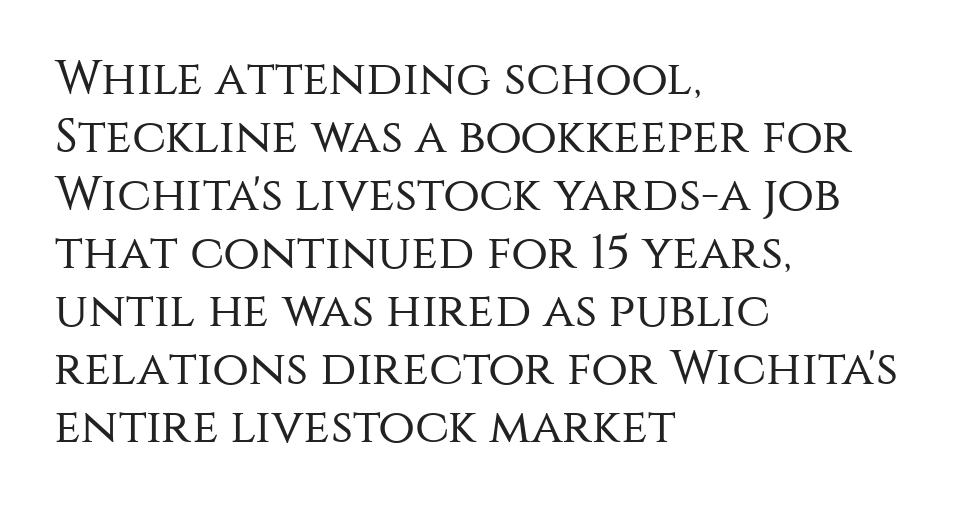
{"serif": "no", "italic": "no", "bold": "no", "weight": "regular", "width": "normal", "stroke_contrast": "medium", "x_height": "large", "monospaced": "no", "underline": "no", "align": "left", "line_spacing_ratio": 1.21, "letter_spacing": "normal", "letter_spacing_em": 0.0, "glyph_px": 48}
